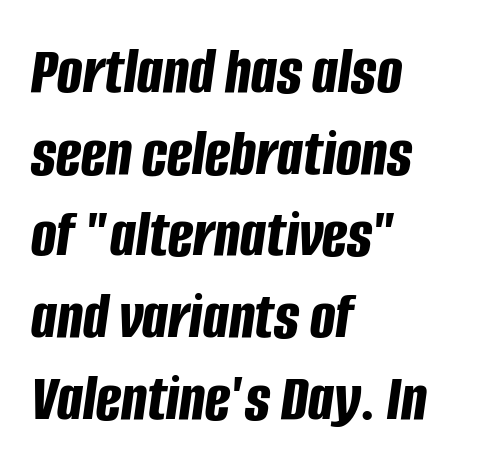
{"italic": "yes", "lean": "right", "slant_degrees": 8, "bold": "yes", "weight": "bold", "width": "condensed", "stroke_contrast": "low", "x_height": "large", "monospaced": "no", "underline": "no", "align": "left", "line_spacing_ratio": 1.22, "letter_spacing": "normal", "letter_spacing_em": 0.0, "glyph_px": 67}
